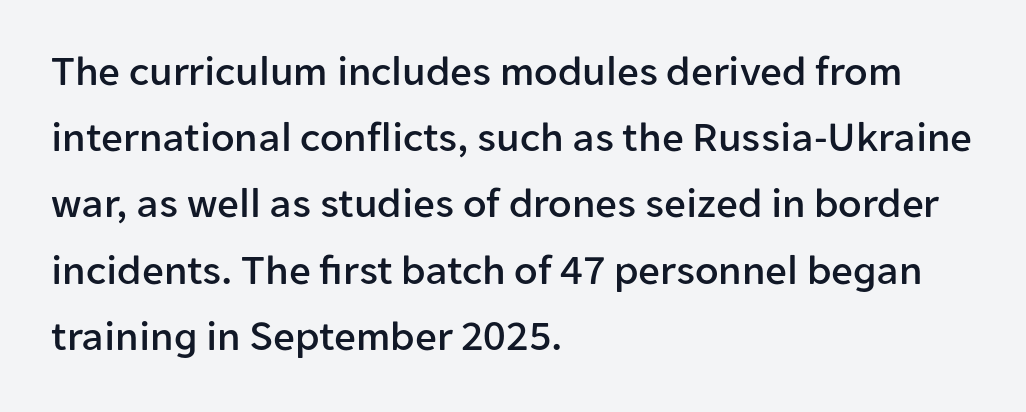
Decoration check: the copy has no underline. Looks like regular typesetting: each glyph gets only the width it needs. The typesetter chose a ragged-right arrangement here. This sample keeps an unexceptional amount of space between lines.
